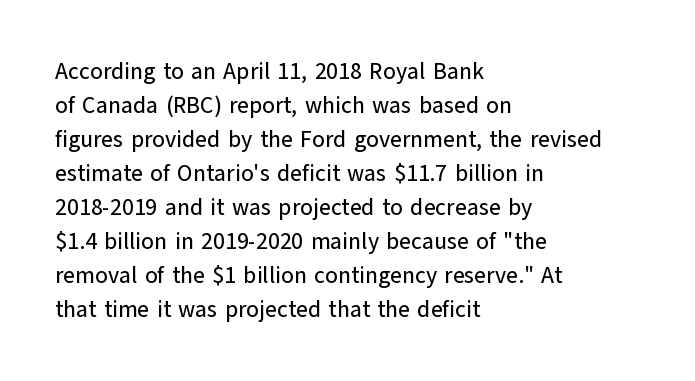
Q: Is the text italic (slanted)? A: No, it is upright.
Q: Is the text underlined? A: No.
Q: How is the paragraph aligned? A: Left-aligned.
Q: Is the spacing between letters normal or unusually wide? A: Normal.
Q: Is the spacing between lines tight, normal or loose? A: Normal.
